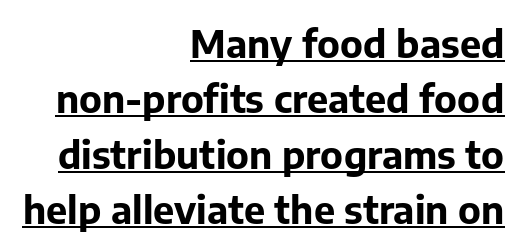
{"serif": "no", "italic": "no", "bold": "yes", "weight": "bold", "width": "normal", "stroke_contrast": "low", "x_height": "medium", "monospaced": "no", "underline": "yes", "align": "right", "line_spacing": "normal", "line_spacing_ratio": 1.46, "letter_spacing": "normal", "letter_spacing_em": 0.0, "glyph_px": 38}
